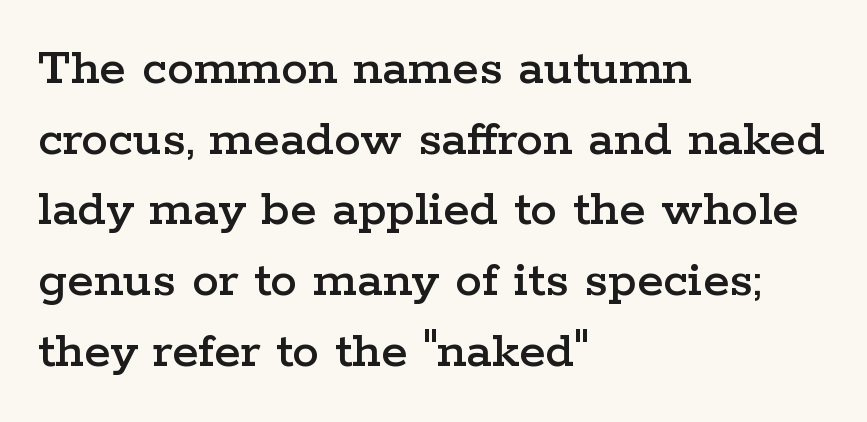
The image shows 54 px wide serif type, upright; set left-aligned, normal line spacing (1.31x), normal letter spacing, not underlined; low stroke contrast and a medium x-height.
